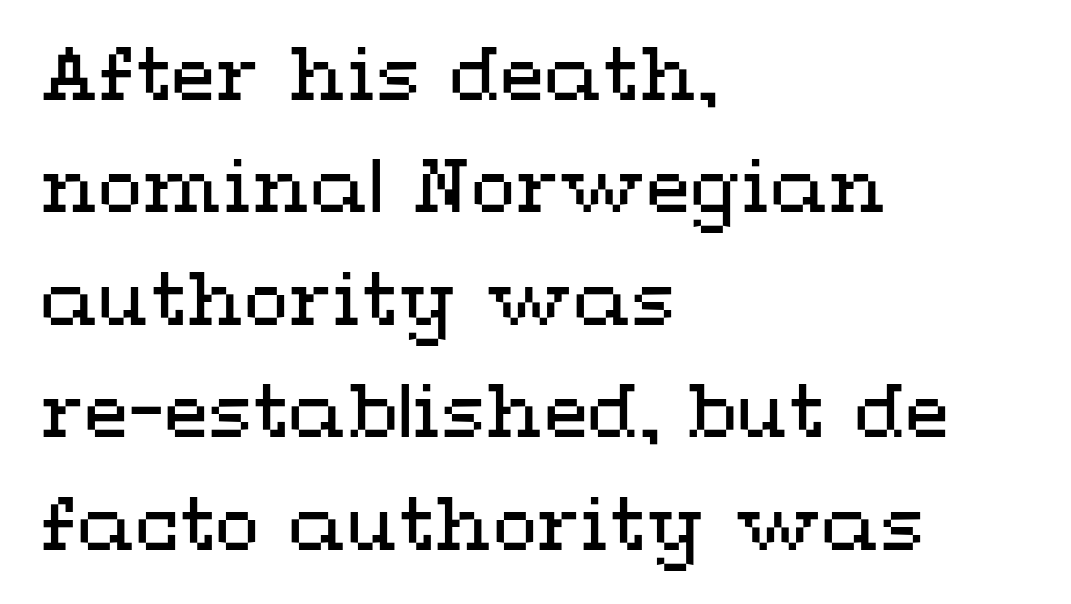
Do the characters align in a grid? No, the font is proportional. Each word holds together tightly as a unit, with standard inter-letter gaps. Regarding leading, the lines here are spaced in the standard way. Check under the words: just untouched page. The strokes carry an ordinary text weight at most. The lines are quadded left.
